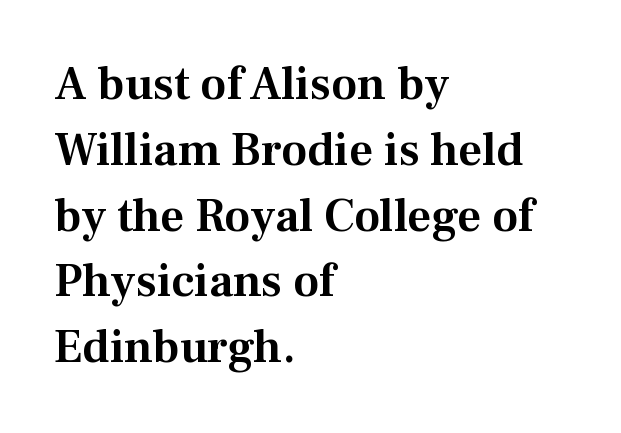
The passage is arranged the way most books set body copy — flush left. What stands out about the letter spacing? Nothing — it is the standard amount. I'd call this a serif setting — the letters wear small feet. The string is rendered with underlining switched off. Rows of type keep a routine distance in the vertical direction.
